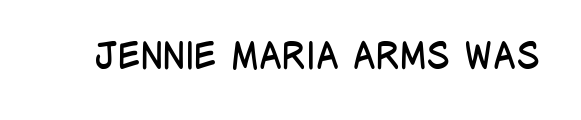
{"serif": "no", "italic": "no", "bold": "no", "weight": "regular", "width": "condensed", "stroke_contrast": "low", "x_height": "large", "monospaced": "no", "underline": "no", "letter_spacing": "normal", "letter_spacing_em": 0.0, "glyph_px": 37}
